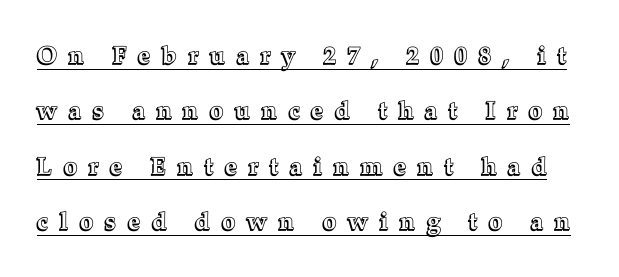
The image shows 24 px text type, upright; set loose line spacing (2.31x), unusually wide letter spacing (+0.5 em), underlined.
